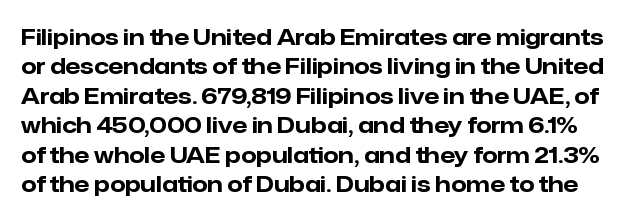
Q: Is the text bold? A: Yes.
Q: Is the text italic (slanted)? A: No, it is upright.
Q: Is the text underlined? A: No.
Q: Is the spacing between letters normal or unusually wide? A: Normal.
Q: Is the spacing between lines tight, normal or loose? A: Normal.
